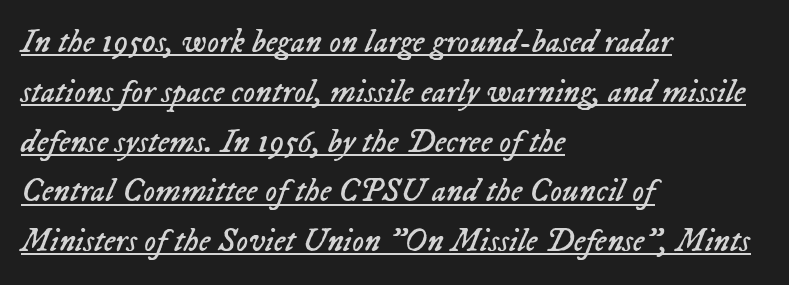
Horizontal bands of white between lines are of average thickness. Beneath each row of characters lies a ruled line. The rendering uses natural spacing where letterforms have individual widths. The ragged edge is on the right, which tells us the setting is flush left. The horizontal fit of the characters is conventional and even.
